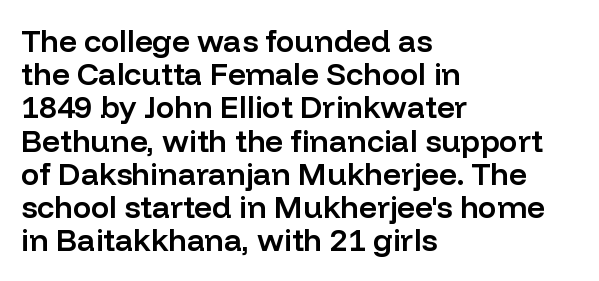
The image shows 31 px semibold sans-serif type, upright; set left-aligned, tight line spacing (1.07x), normal letter spacing, not underlined; low stroke contrast and a medium x-height.
